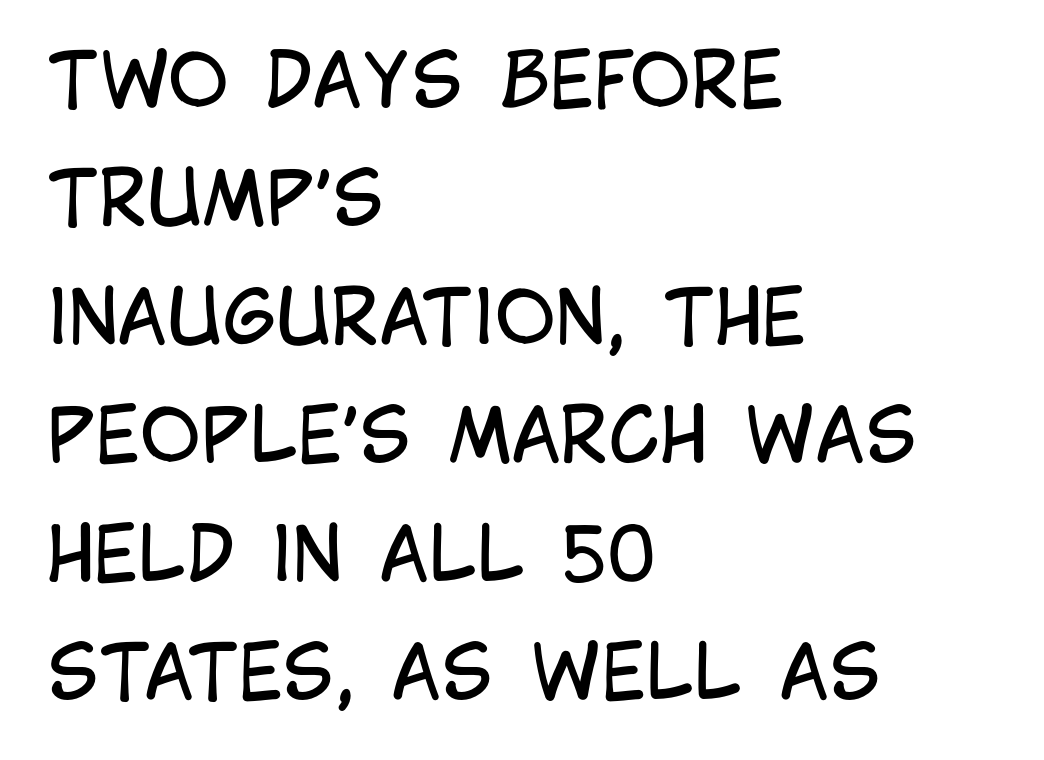
The letters advance in unequal steps, a hallmark of proportional type. Plain, unruled lines of type. The characters display no serif detailing; their extremities are plain. The lines sit at an ordinary, default distance from one another. Stems here are at most as thick as an everyday book face.
